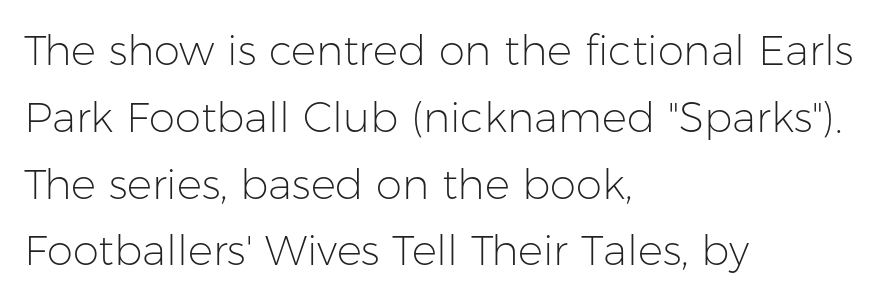
Q: Is the text bold? A: No.
Q: Is the text italic (slanted)? A: No, it is upright.
Q: Is the typeface a serif or a sans-serif typeface? A: Sans-serif.
Q: Is the text underlined? A: No.
Q: How is the paragraph aligned? A: Left-aligned.
Q: Is the spacing between letters normal or unusually wide? A: Normal.
Q: Is the spacing between lines tight, normal or loose? A: Normal.
Q: Width (condensed, normal, or wide)? A: Normal.
Q: Stroke contrast? A: Low.
Q: x-height? A: Medium.
Q: Monospaced? A: No.
